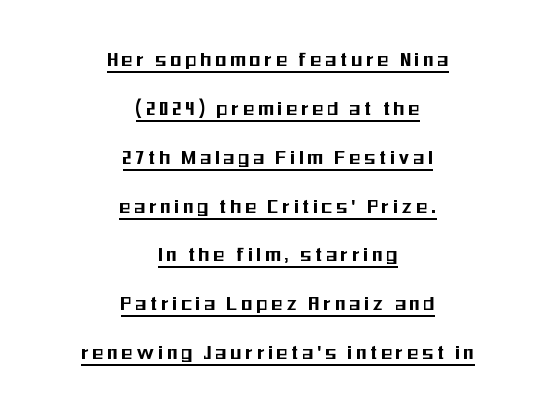
Q: Is the text italic (slanted)? A: No, it is upright.
Q: Is the text underlined? A: Yes.
Q: How is the paragraph aligned? A: Centered.
Q: Is the spacing between letters normal or unusually wide? A: Unusually wide.
Q: Is the spacing between lines tight, normal or loose? A: Loose.
